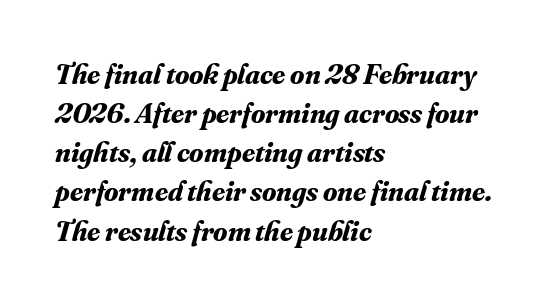
Q: Is the text bold? A: Yes.
Q: Is the text italic (slanted)? A: Yes, it leans right by about 16 degrees.
Q: Is the typeface a serif or a sans-serif typeface? A: Serif.
Q: Is the text underlined? A: No.
Q: How is the paragraph aligned? A: Left-aligned.
Q: Is the spacing between letters normal or unusually wide? A: Normal.
Q: Is the spacing between lines tight, normal or loose? A: Normal.
Q: Width (condensed, normal, or wide)? A: Normal.
Q: Stroke contrast? A: Medium.
Q: x-height? A: Small.
Q: Monospaced? A: No.
